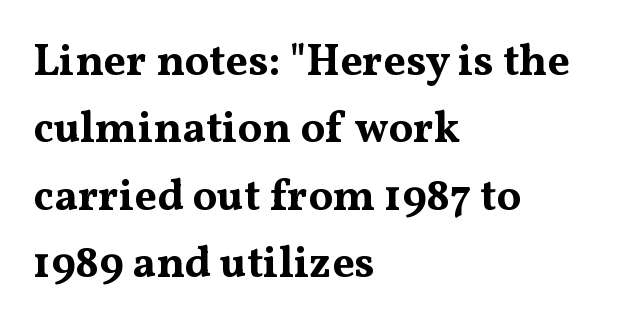
Q: Is the text bold? A: Yes.
Q: Is the text italic (slanted)? A: No, it is upright.
Q: Is the typeface a serif or a sans-serif typeface? A: Serif.
Q: Is the text underlined? A: No.
Q: How is the paragraph aligned? A: Left-aligned.
Q: Is the spacing between letters normal or unusually wide? A: Normal.
Q: Is the spacing between lines tight, normal or loose? A: Normal.
Q: Width (condensed, normal, or wide)? A: Wide.
Q: Stroke contrast? A: Medium.
Q: x-height? A: Medium.
Q: Monospaced? A: No.
